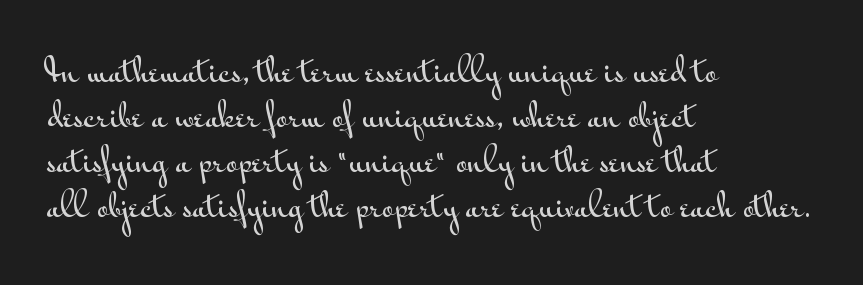
Q: Is the text italic (slanted)? A: Yes.
Q: Is the typeface a serif or a sans-serif typeface? A: Sans-serif.
Q: Is the text underlined? A: No.
Q: How is the paragraph aligned? A: Left-aligned.
Q: Is the spacing between letters normal or unusually wide? A: Normal.
Q: Is the spacing between lines tight, normal or loose? A: Normal.
Q: Width (condensed, normal, or wide)? A: Wide.
Q: Stroke contrast? A: Medium.
Q: x-height? A: Small.
Q: Monospaced? A: No.
